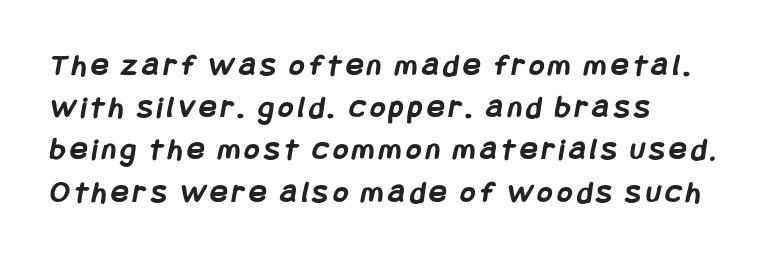
The image shows 32 px semibold, condensed sans-serif type; set left-aligned, normal line spacing (1.32x), not underlined; low stroke contrast and a large x-height.
